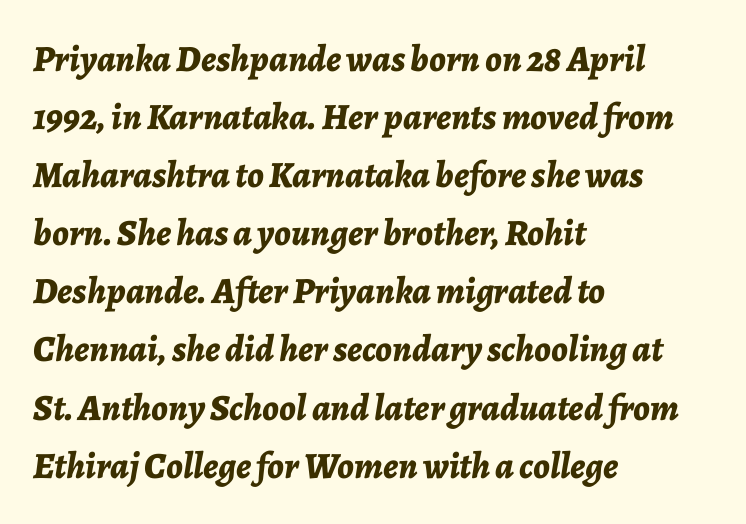
{"italic": "yes", "lean": "right", "slant_degrees": 7, "bold": "yes", "weight": "bold", "width": "normal", "stroke_contrast": "low", "x_height": "medium", "monospaced": "no", "underline": "no", "align": "left", "line_spacing": "normal", "line_spacing_ratio": 1.57, "letter_spacing": "normal", "letter_spacing_em": 0.0, "glyph_px": 37}
